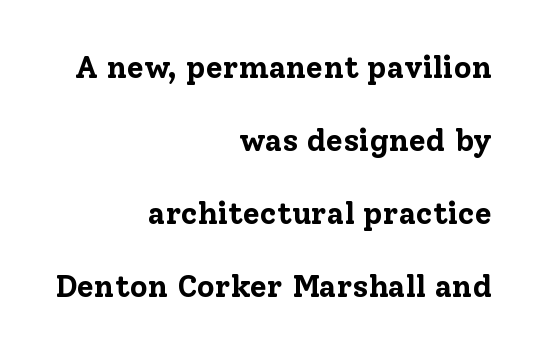
These lines are set flush right with a ragged left edge. The text was rendered using a seriffed face with decorative stroke endings. Type without underlining. Words appear dense and cohesive because spacing is normal.
